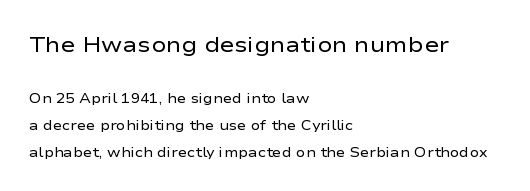
{"italic": "no", "bold": "no", "underline": "no", "align": "left", "line_spacing": "loose", "line_spacing_ratio": 1.9, "letter_spacing": "normal", "letter_spacing_em": 0.0, "larger_block": "first", "size_ratio": 1.57, "glyph_px": 22}
